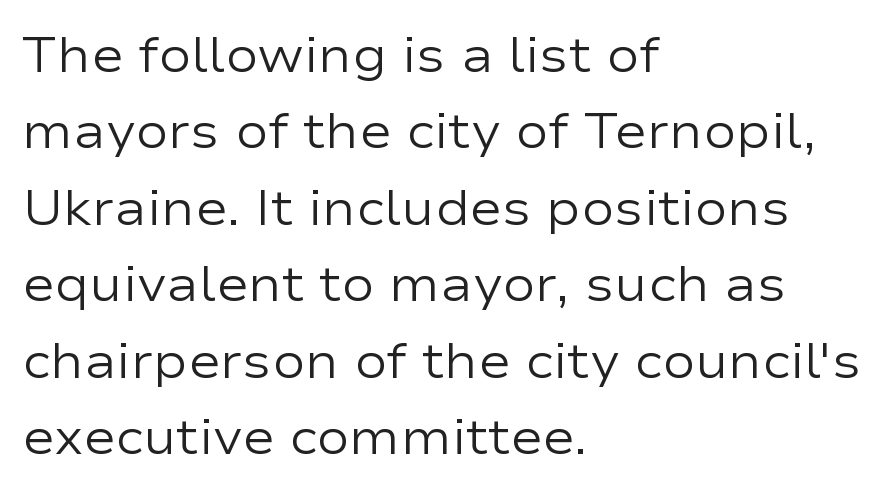
Q: Is the text bold? A: No.
Q: Is the text italic (slanted)? A: No, it is upright.
Q: Is the typeface a serif or a sans-serif typeface? A: Sans-serif.
Q: Is the text underlined? A: No.
Q: How is the paragraph aligned? A: Left-aligned.
Q: Is the spacing between letters normal or unusually wide? A: Normal.
Q: Is the spacing between lines tight, normal or loose? A: Normal.
Q: Width (condensed, normal, or wide)? A: Wide.
Q: Stroke contrast? A: Low.
Q: x-height? A: Medium.
Q: Monospaced? A: No.
